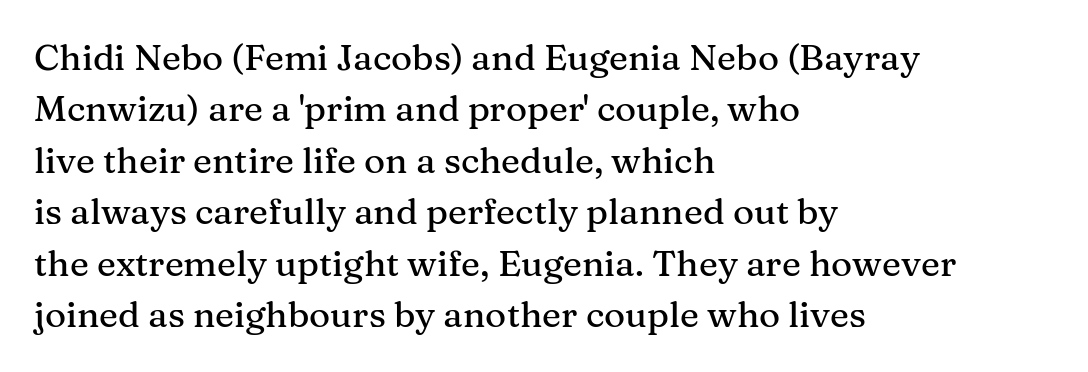
The image shows 36 px serif type, upright; set left-aligned, normal line spacing (1.43x), normal letter spacing, not underlined; medium stroke contrast and a medium x-height.
